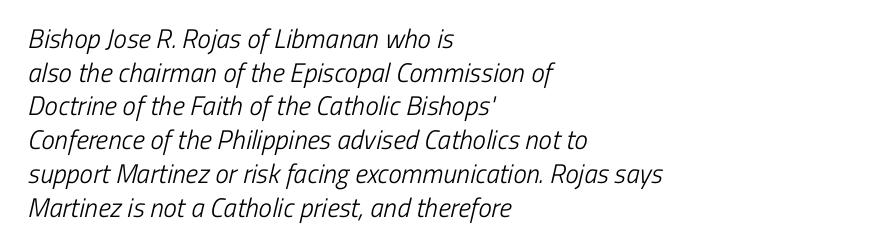
Is the type heavy? It reads as light-to-regular instead. This block has exactly the height ordinary leading produces. Teacher's note: observe the even left margin — that is flush-left alignment. Beneath every word, the page is bare. The letterforms sit shoulder to shoulder at normal distance.
